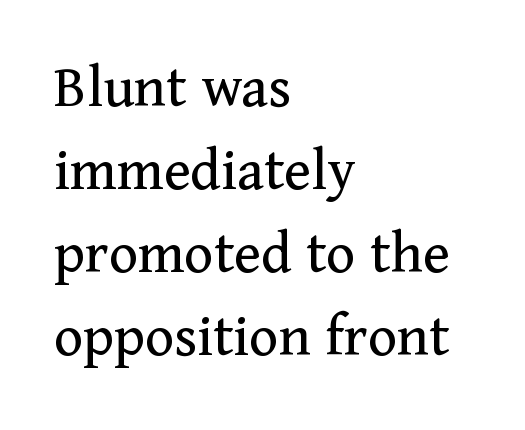
Type style note: has serifs. Line spacing here is normal. This sample uses an upright cut, with every glyph sitting square on the baseline. This rendering leaves character spacing at its baseline value. A typesetter would call this proportional, since set widths differ per character. Glance below the letters and you will spot only blank space.
